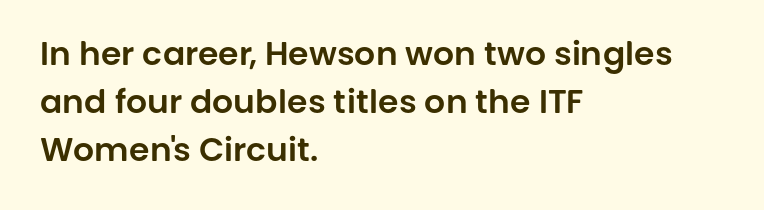
{"serif": "no", "italic": "no", "width": "normal", "stroke_contrast": "low", "x_height": "large", "monospaced": "no", "underline": "no", "align": "left", "line_spacing": "normal", "line_spacing_ratio": 1.45, "letter_spacing": "normal", "letter_spacing_em": 0.0, "glyph_px": 33}
